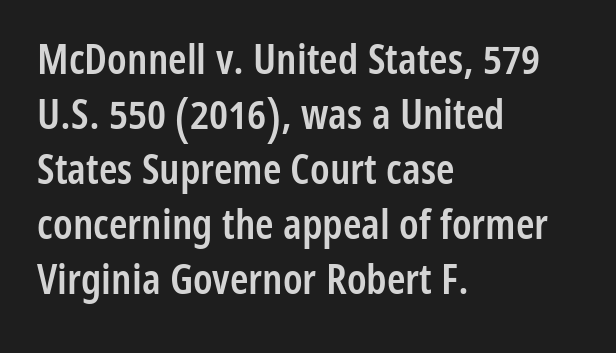
The image shows 42 px semibold, condensed sans-serif type, upright; set left-aligned, normal line spacing (1.31x), normal letter spacing, not underlined; low stroke contrast and a medium x-height.
